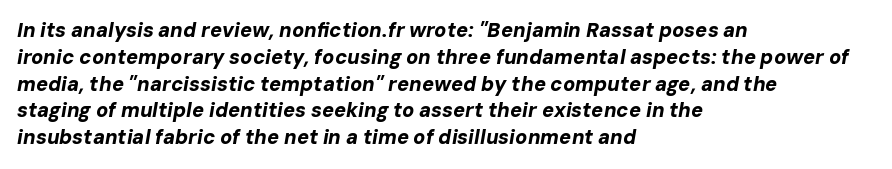
Glance below the letters and you will spot only blank space. Interline gaps are of average width in this sample. This is heavy type, rendered in bold. Students, note that the glyphs here touch the page at normal intervals. The passage is arranged the way most books set body copy — flush left.
